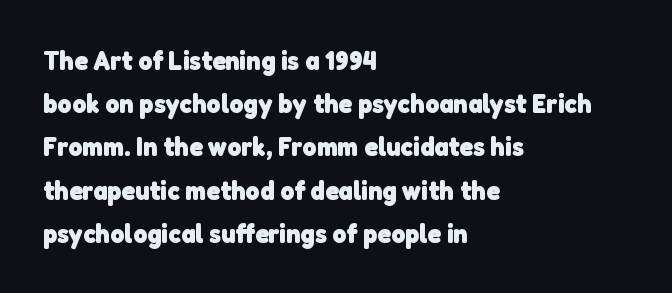
Caption: bold face, heavy strokes. Normally led — the rows are evenly, conventionally spaced. Only glyphs here, with clear space below each row. The rendering keeps characters at their native spacing. All the whitespace from short lines collects on the right.
